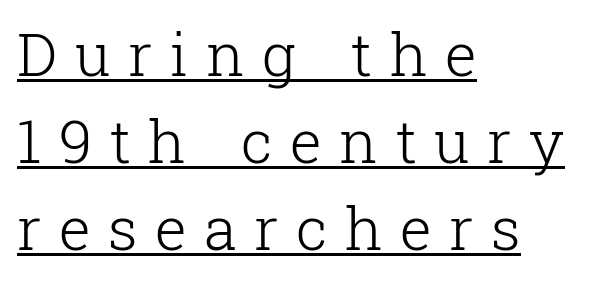
The image shows 60 px light serif type, upright; set left-aligned, normal line spacing (1.45x), unusually wide letter spacing (+0.29 em), underlined; low stroke contrast and a medium x-height.
